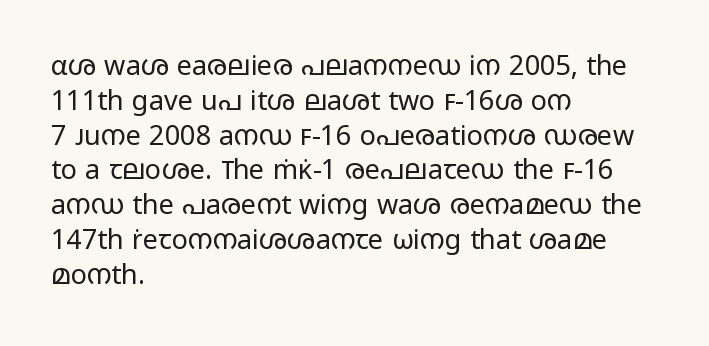
This sample keeps an unexceptional amount of space between lines. Characters remain perfectly vertical along every line. The gap between lines stays unmarked. Is this a heavy cut? Hardly; it is regular or lighter.
